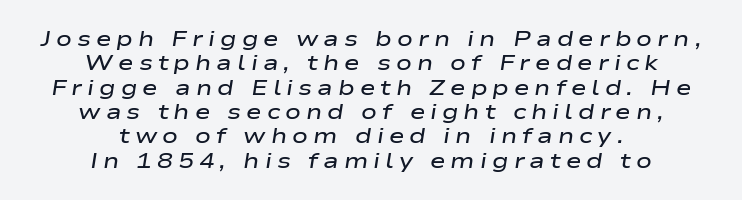
Slightly chunky letters — semibold, I'd say, not full bold. Words float on clear page, feet unadorned. Substantial extra tracking has been applied to these lines. This sample uses an oblique cut, with every glyph tilted off the vertical.
